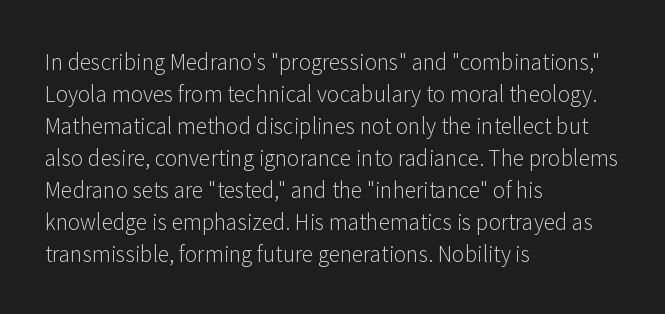
The image shows 21 px text type, upright; set left-aligned, normal line spacing (1.52x), normal letter spacing, not underlined.
